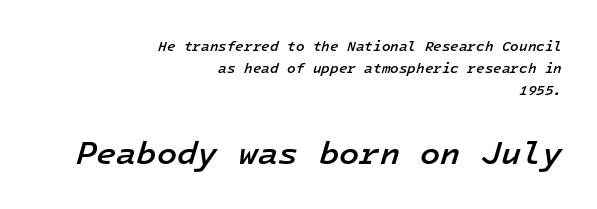
Q: Is the text bold? A: Semi-bold.
Q: Is the text italic (slanted)? A: Yes, it leans right by about 16 degrees.
Q: Is the text underlined? A: No.
Q: How is the paragraph aligned? A: Right-aligned.
Q: Is the spacing between letters normal or unusually wide? A: Normal.
Q: Is the spacing between lines tight, normal or loose? A: Normal.
Q: Which block of text is set in a larger size, the first (top) or the second (bottom)? A: The second (bottom) one.
Q: Width (condensed, normal, or wide)? A: Normal.
Q: Stroke contrast? A: Low.
Q: x-height? A: Medium.
Q: Monospaced? A: Yes.
